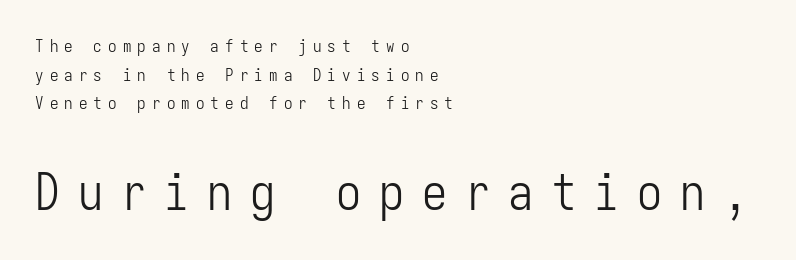
The image shows 50 px light, condensed sans-serif type, upright, monospaced; set left-aligned, normal line spacing (1.68x), unusually wide letter spacing (+0.36 em), not underlined; the second (bottom) block is 2.94x larger; low stroke contrast and a medium x-height.
